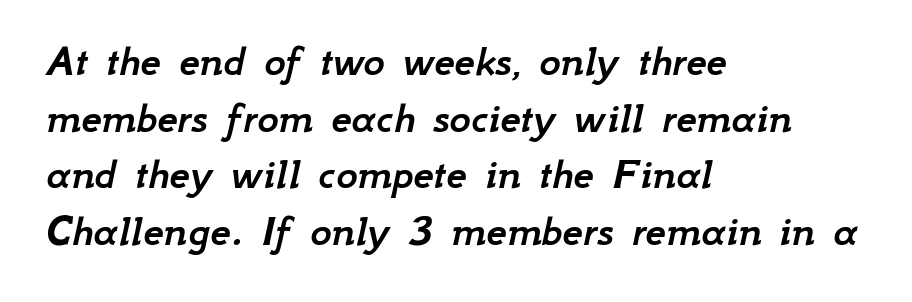
Q: Is the text italic (slanted)? A: Yes, it leans right by about 12 degrees.
Q: Is the text underlined? A: No.
Q: How is the paragraph aligned? A: Left-aligned.
Q: Is the spacing between letters normal or unusually wide? A: Normal.
Q: Width (condensed, normal, or wide)? A: Normal.
Q: Stroke contrast? A: Low.
Q: x-height? A: Small.
Q: Monospaced? A: No.
